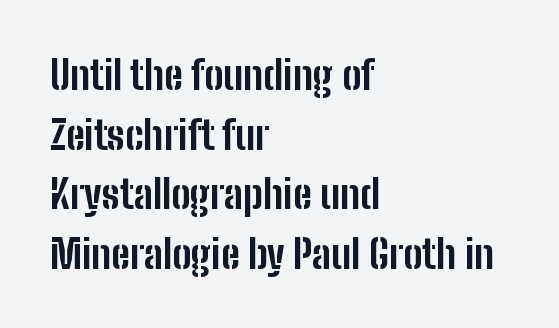
{"serif": "no", "italic": "no", "bold": "yes", "weight": "bold", "width": "condensed", "stroke_contrast": "low", "x_height": "medium", "monospaced": "no", "underline": "no", "align": "left", "line_spacing": "normal", "line_spacing_ratio": 1.49, "letter_spacing": "normal", "letter_spacing_em": 0.0, "glyph_px": 40}
